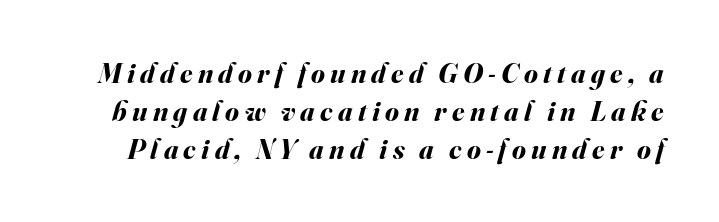
The image shows 28 px bold type, italic (leaning right); set normal line spacing (1.35x), not underlined; medium stroke contrast and a small x-height.
